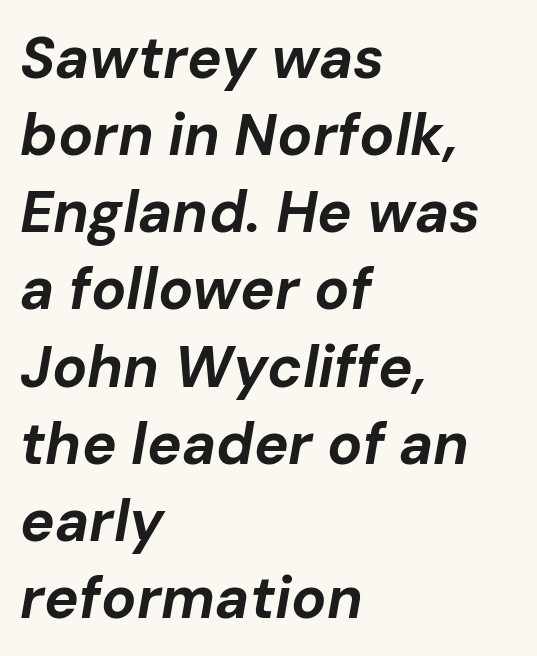
This sample uses plain, unmodified letter spacing. Notice how the stems are inclined rather than vertical — that's the hallmark of italics. The rendering uses a bold face; every stroke is thick and dark. The lines are quadded left.
